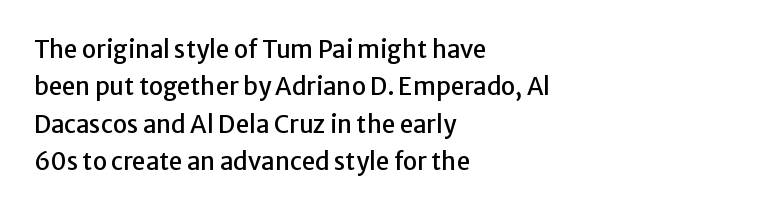
The image shows 24 px text type, upright; set left-aligned, normal line spacing (1.56x), normal letter spacing, not underlined.
